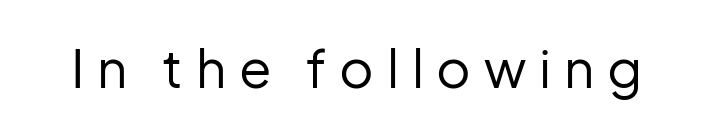
Q: Is the text bold? A: No.
Q: Is the text italic (slanted)? A: No, it is upright.
Q: Is the typeface a serif or a sans-serif typeface? A: Sans-serif.
Q: Is the text underlined? A: No.
Q: Is the spacing between letters normal or unusually wide? A: Unusually wide.
Q: Width (condensed, normal, or wide)? A: Normal.
Q: Stroke contrast? A: Low.
Q: x-height? A: Medium.
Q: Monospaced? A: No.
